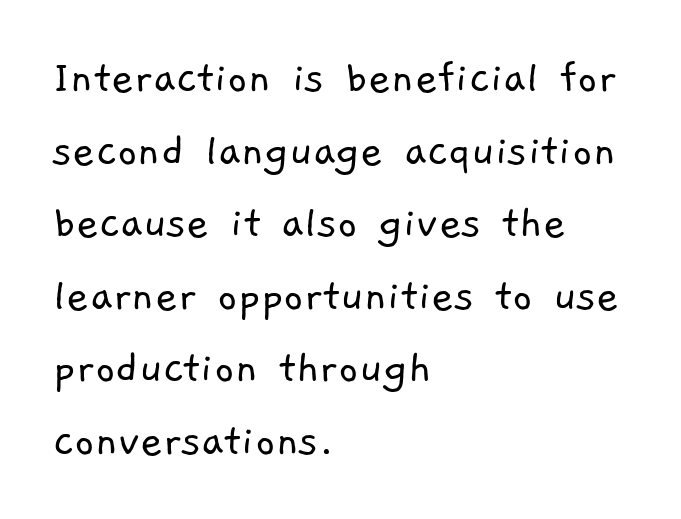
Q: Is the text bold? A: No.
Q: Is the typeface a serif or a sans-serif typeface? A: Sans-serif.
Q: Is the text underlined? A: No.
Q: How is the paragraph aligned? A: Left-aligned.
Q: Is the spacing between letters normal or unusually wide? A: Normal.
Q: Is the spacing between lines tight, normal or loose? A: Normal.
Q: Width (condensed, normal, or wide)? A: Normal.
Q: Stroke contrast? A: Low.
Q: x-height? A: Medium.
Q: Monospaced? A: No.
